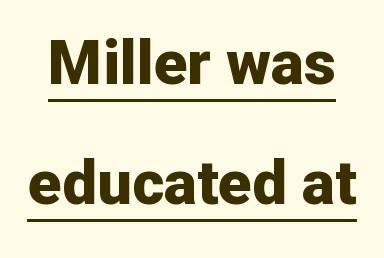
{"serif": "no", "italic": "no", "bold": "yes", "weight": "bold", "width": "normal", "stroke_contrast": "low", "x_height": "medium", "monospaced": "no", "underline": "yes", "line_spacing": "loose", "line_spacing_ratio": 1.93, "letter_spacing": "normal", "letter_spacing_em": 0.0, "glyph_px": 62}
